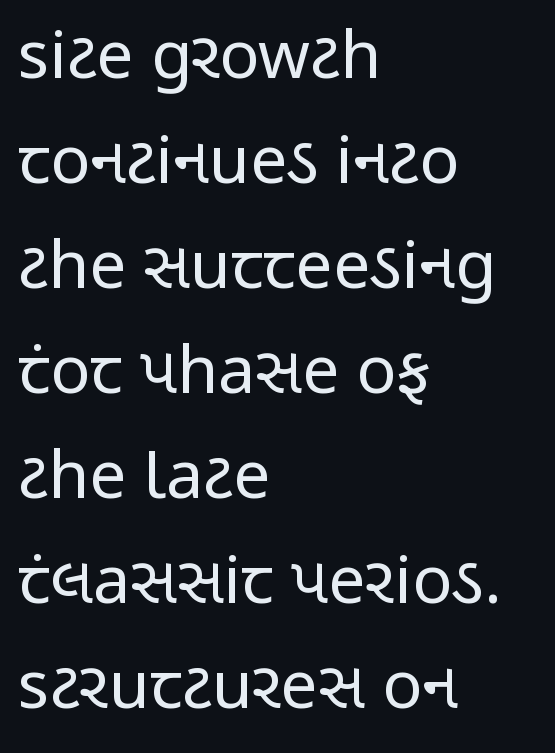
{"serif": "no", "italic": "no", "bold": "no", "weight": "regular", "width": "condensed", "stroke_contrast": "low", "x_height": "medium", "monospaced": "no", "underline": "no", "align": "left", "line_spacing": "normal", "line_spacing_ratio": 1.59, "letter_spacing": "normal", "letter_spacing_em": 0.0, "glyph_px": 66}
